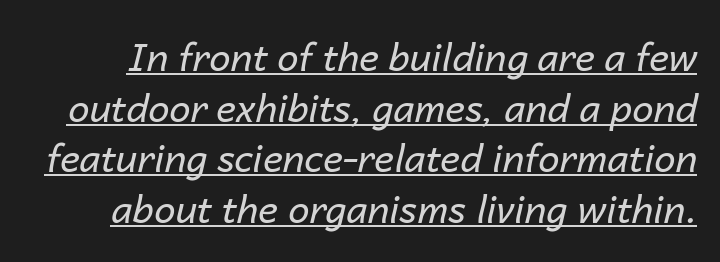
{"italic": "yes", "lean": "right", "slant_degrees": 14, "bold": "no", "weight": "regular", "width": "normal", "stroke_contrast": "low", "x_height": "medium", "monospaced": "no", "underline": "yes", "line_spacing": "normal", "line_spacing_ratio": 1.33, "letter_spacing": "normal", "letter_spacing_em": 0.0, "glyph_px": 38}
